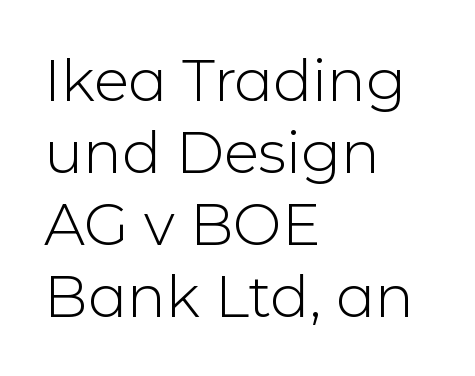
The letters advance in unequal steps, a hallmark of proportional type. The type sits square on the baseline with zero lean. Counters stay open thanks to moderate or lighter strokes. Casual observation: everything's shoved over to the left.
